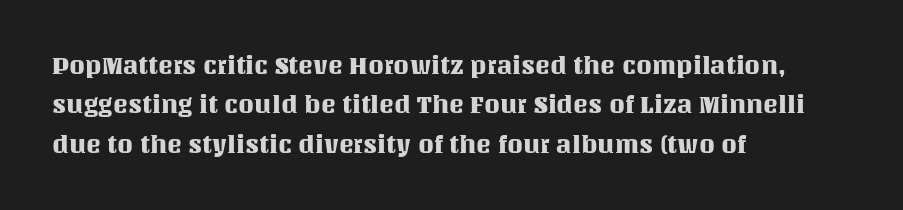
Q: Is the text italic (slanted)? A: No, it is upright.
Q: Is the text underlined? A: No.
Q: How is the paragraph aligned? A: Left-aligned.
Q: Is the spacing between letters normal or unusually wide? A: Normal.
Q: Is the spacing between lines tight, normal or loose? A: Normal.
